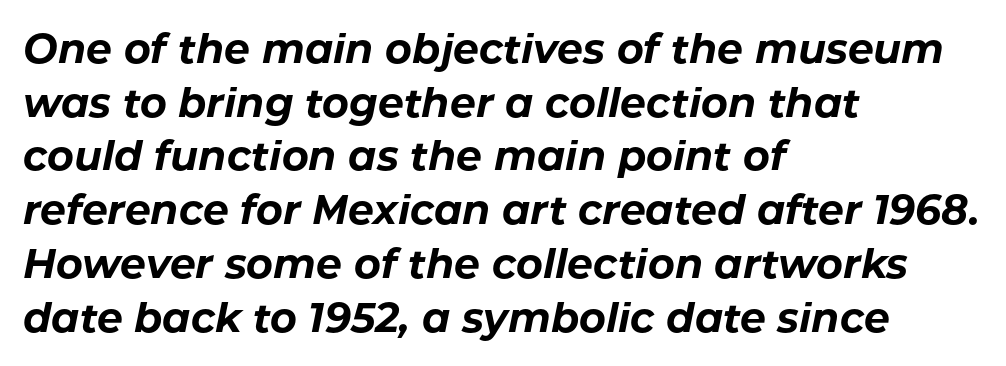
{"italic": "yes", "lean": "right", "slant_degrees": 11, "bold": "yes", "weight": "bold", "width": "normal", "stroke_contrast": "low", "x_height": "medium", "monospaced": "no", "underline": "no", "align": "left", "line_spacing": "normal", "line_spacing_ratio": 1.31, "letter_spacing": "normal", "letter_spacing_em": 0.0, "glyph_px": 41}
